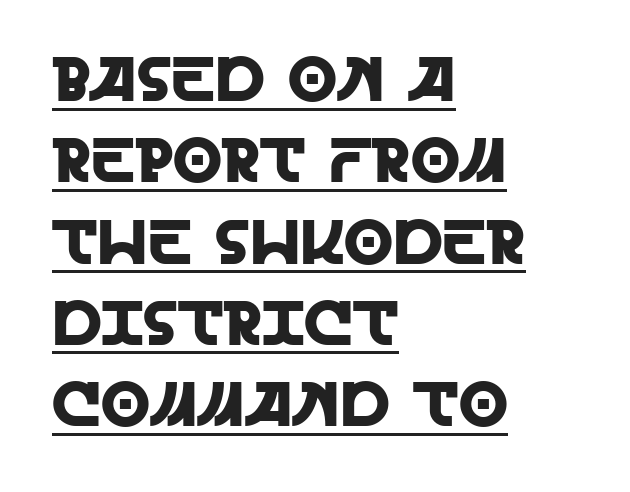
{"serif": "no", "italic": "no", "width": "normal", "x_height": "large", "monospaced": "no", "underline": "yes", "align": "left", "line_spacing": "normal", "line_spacing_ratio": 1.29, "letter_spacing": "normal", "letter_spacing_em": 0.0, "glyph_px": 63}
